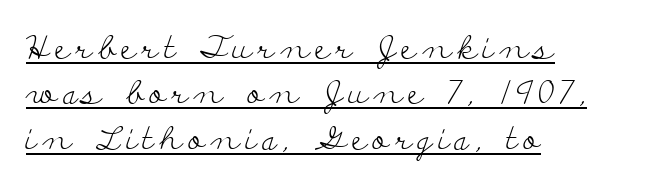
Q: Is the text bold? A: No.
Q: Is the text italic (slanted)? A: Yes.
Q: Is the typeface a serif or a sans-serif typeface? A: Serif.
Q: Is the text underlined? A: Yes.
Q: How is the paragraph aligned? A: Left-aligned.
Q: Is the spacing between lines tight, normal or loose? A: Normal.
Q: Width (condensed, normal, or wide)? A: Wide.
Q: Stroke contrast? A: Low.
Q: x-height? A: Small.
Q: Monospaced? A: No.
